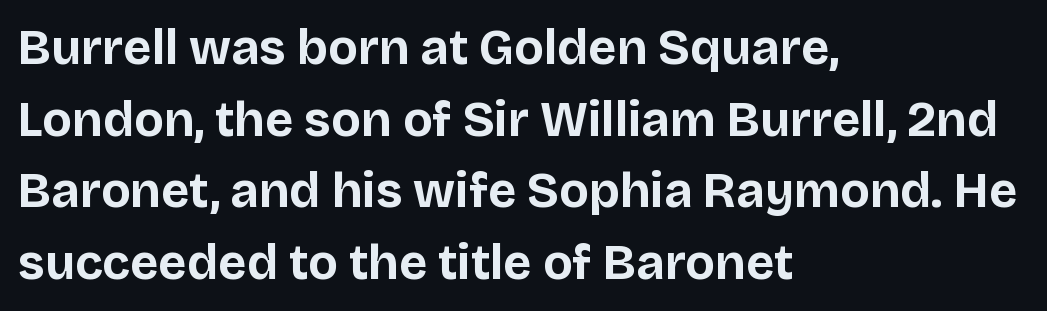
Q: Is the text bold? A: Yes.
Q: Is the text italic (slanted)? A: No, it is upright.
Q: Is the typeface a serif or a sans-serif typeface? A: Sans-serif.
Q: Is the text underlined? A: No.
Q: How is the paragraph aligned? A: Left-aligned.
Q: Is the spacing between letters normal or unusually wide? A: Normal.
Q: Is the spacing between lines tight, normal or loose? A: Normal.
Q: Width (condensed, normal, or wide)? A: Normal.
Q: Stroke contrast? A: Low.
Q: x-height? A: Large.
Q: Monospaced? A: No.
